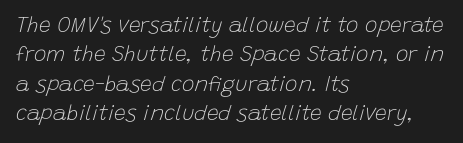
The image shows 21 px text type, italic (leaning right); set left-aligned, normal line spacing (1.4x), normal letter spacing, not underlined.
